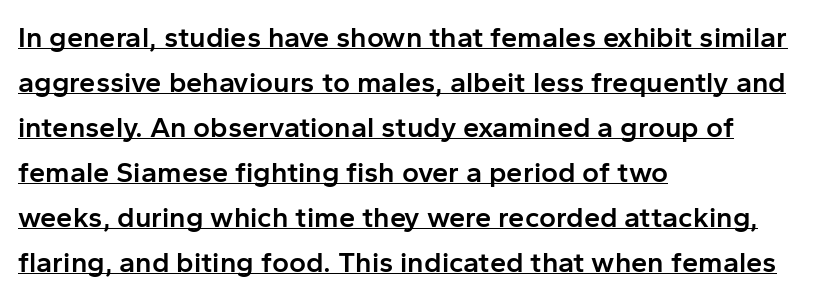
The image shows 29 px semibold sans-serif type, upright; set left-aligned, normal line spacing (1.55x), normal letter spacing, underlined; low stroke contrast and a medium x-height.
